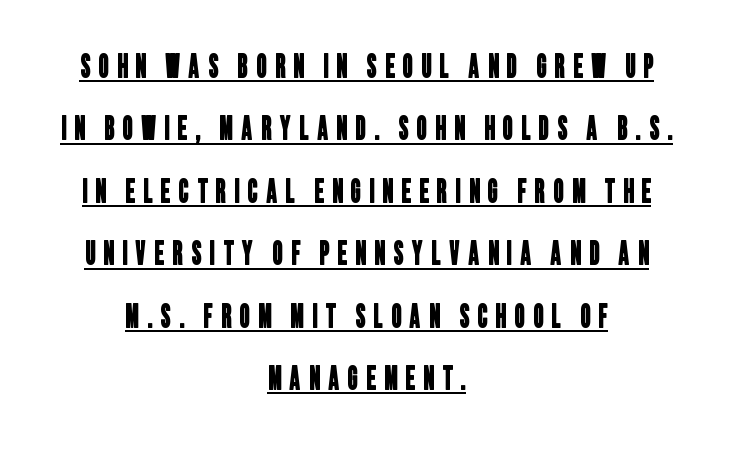
Q: Is the typeface a serif or a sans-serif typeface? A: Sans-serif.
Q: Is the text underlined? A: Yes.
Q: How is the paragraph aligned? A: Centered.
Q: Is the spacing between letters normal or unusually wide? A: Unusually wide.
Q: Is the spacing between lines tight, normal or loose? A: Loose.
Q: Width (condensed, normal, or wide)? A: Condensed.
Q: Stroke contrast? A: Low.
Q: x-height? A: Large.
Q: Monospaced? A: No.
